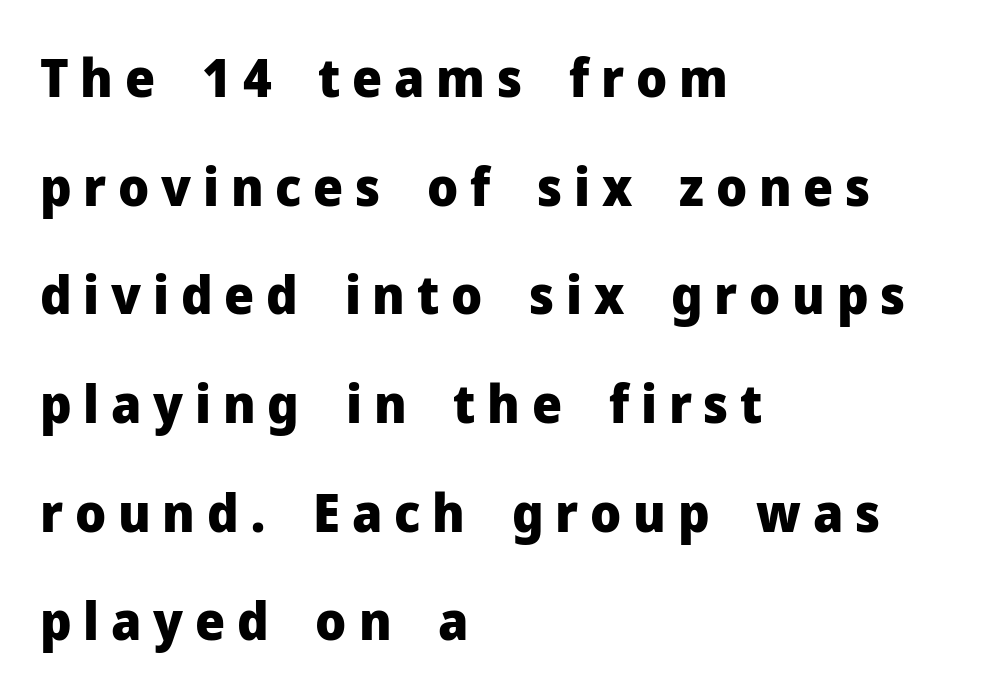
Q: Is the text bold? A: Yes.
Q: Is the text italic (slanted)? A: No, it is upright.
Q: Is the typeface a serif or a sans-serif typeface? A: Sans-serif.
Q: Is the text underlined? A: No.
Q: How is the paragraph aligned? A: Left-aligned.
Q: Is the spacing between letters normal or unusually wide? A: Unusually wide.
Q: Is the spacing between lines tight, normal or loose? A: Loose.
Q: Width (condensed, normal, or wide)? A: Normal.
Q: Stroke contrast? A: Low.
Q: x-height? A: Medium.
Q: Monospaced? A: No.
